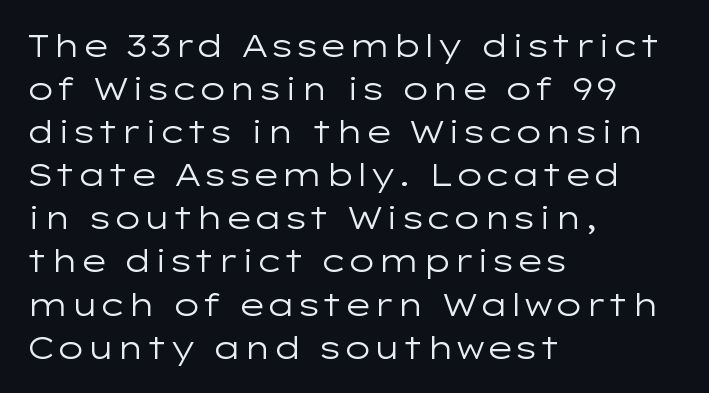
The typeface chosen for these lines omits serifs. This is roman type, the default non-slanted kind. The lines sit at an ordinary, default distance from one another. The zone under the glyphs is completely vacant. The letters advance in unequal steps, a hallmark of proportional type. The letterforms sit shoulder to shoulder at normal distance.
